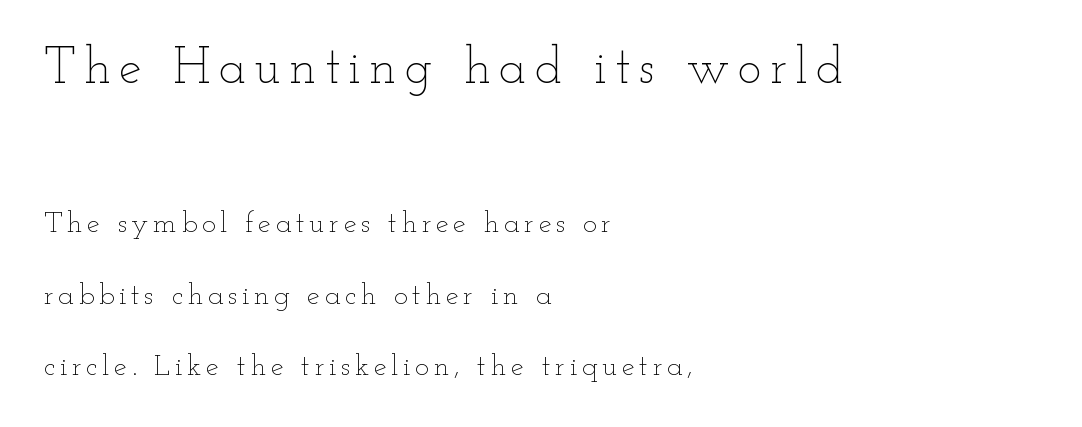
{"italic": "no", "bold": "no", "weight": "thin", "width": "wide", "stroke_contrast": "low", "x_height": "small", "monospaced": "no", "underline": "no", "align": "left", "line_spacing": "loose", "line_spacing_ratio": 2.46, "larger_block": "first", "size_ratio": 1.76, "glyph_px": 51}
